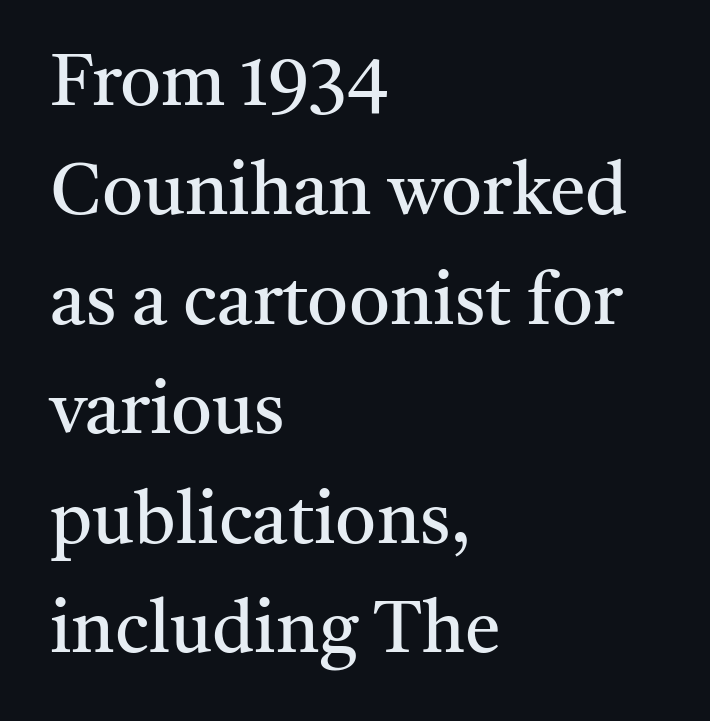
The line-height multiplier appears to be the usual default. Style check: upright. Is this a sans? No — the strokes have serifs. Proportional: the letters do not fall into vertical columns. The setting favours the left margin, as ordinary paragraphs usually do. Does extra space separate the letters? No, they use regular spacing.
